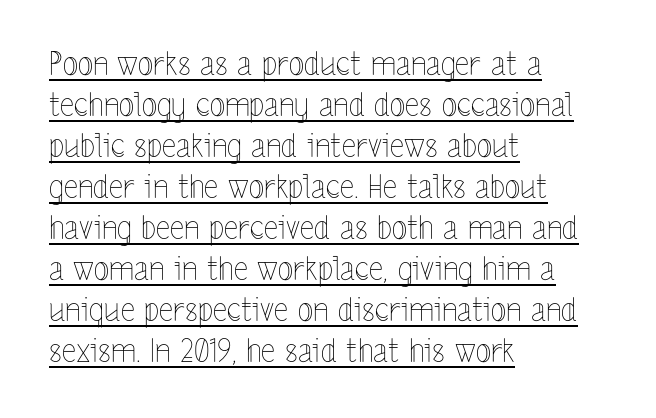
This sample keeps an unexceptional amount of space between lines. Stems here are at most as thick as an everyday book face. The lettering holds an erect, upright posture throughout. Proportional: the letters do not fall into vertical columns. A typesetter would call this zero additional tracking. Descenders here cross a horizontal rule under the line.
